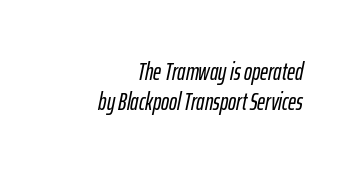
Q: Is the text italic (slanted)? A: Yes, it leans right by about 12 degrees.
Q: Is the text underlined? A: No.
Q: How is the paragraph aligned? A: Right-aligned.
Q: Is the spacing between letters normal or unusually wide? A: Normal.
